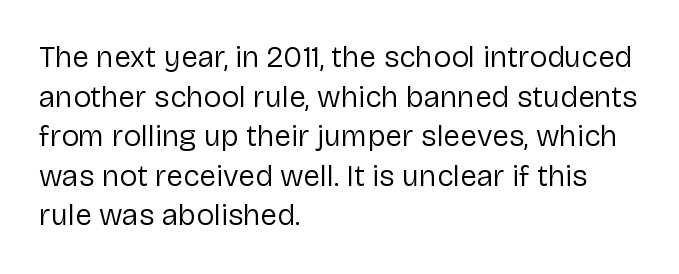
The image shows 30 px regular-weight sans-serif type, upright; set left-aligned, normal line spacing (1.32x), normal letter spacing, not underlined; low stroke contrast and a medium x-height.
